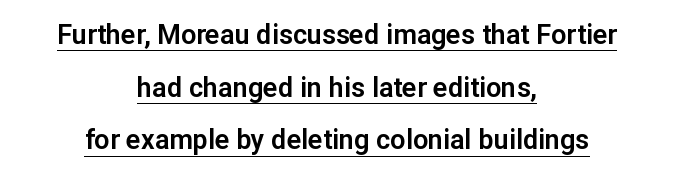
The image shows 27 px text type, upright; set centered, loose line spacing (1.95x), normal letter spacing, underlined.
